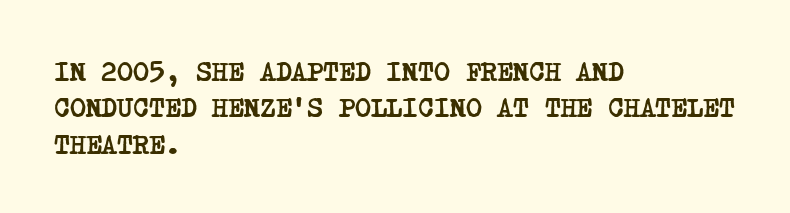
The image shows 27 px bold type; set left-aligned, normal line spacing (1.35x), normal letter spacing, not underlined.
